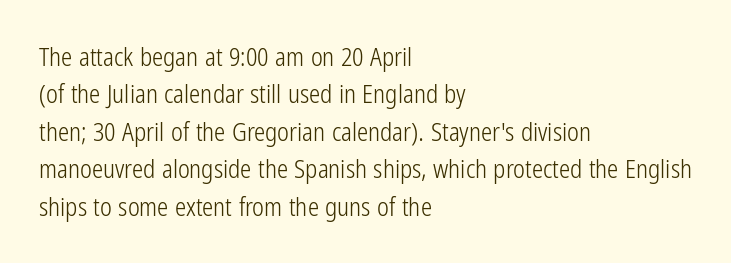
The image shows 25 px text type, upright; set left-aligned, normal line spacing (1.5x), normal letter spacing, not underlined.
